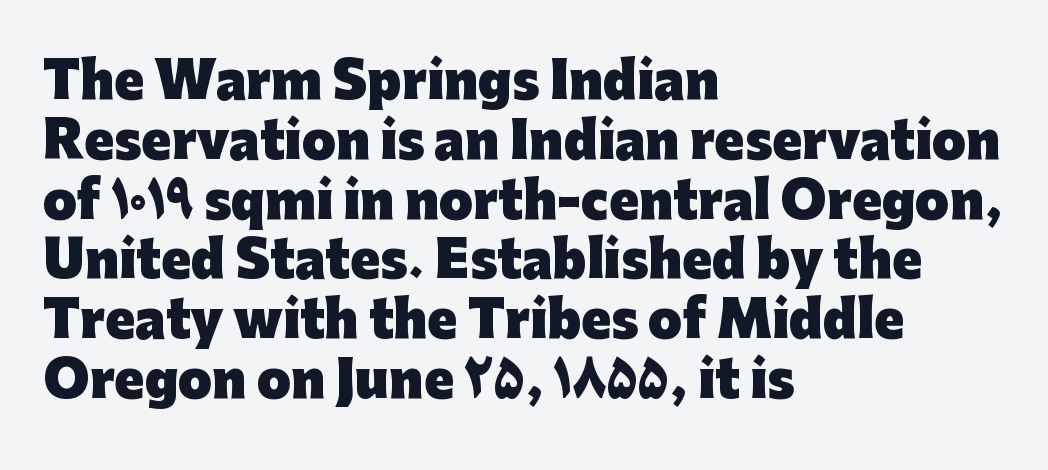
The image shows 49 px heavy sans-serif type, upright; set left-aligned, line spacing 1.22x, normal letter spacing, not underlined; low stroke contrast and a medium x-height.
